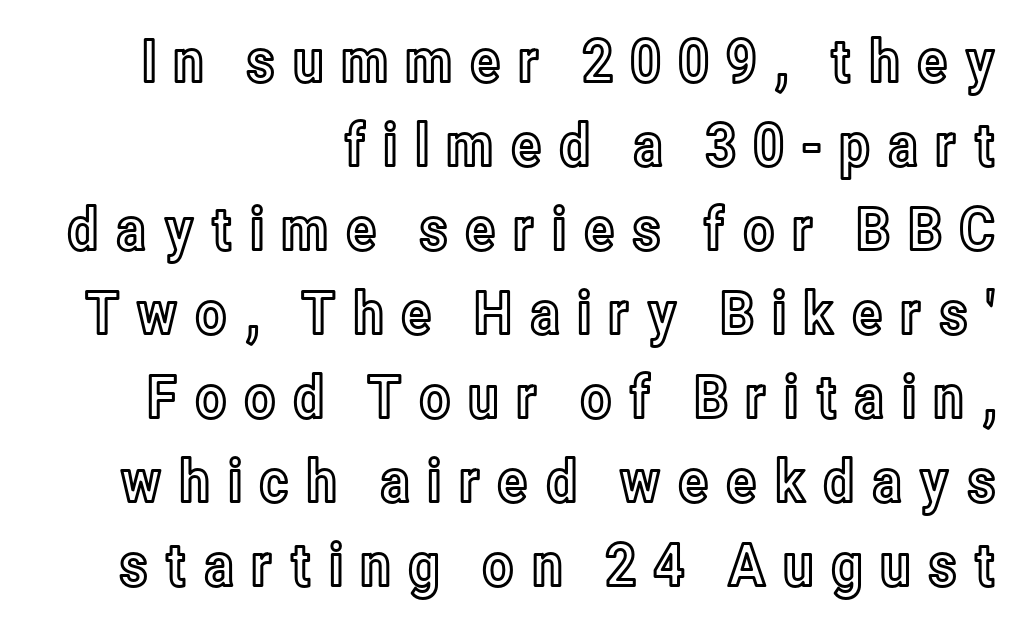
One glance says typical: line gaps are just what's usual. Clear beneath every line of the passage. Do the characters align in a grid? No, the font is proportional. This is roman type, the default non-slanted kind. Short and long lines alike share a common ending point at right. Inter-character spacing is expanded well beyond the font's built-in metrics.
